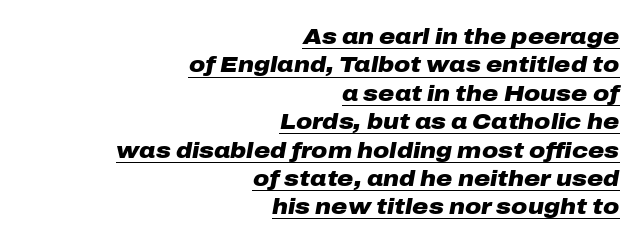
The image shows 22 px bold type, italic (leaning right); set right-aligned, normal line spacing (1.29x), normal letter spacing, underlined.
